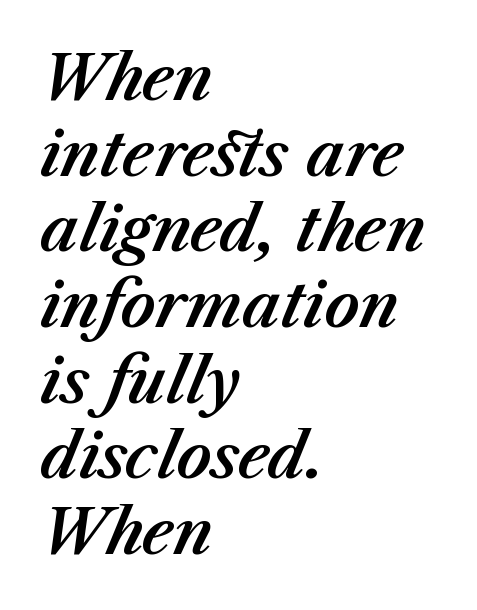
{"italic": "yes", "lean": "right", "slant_degrees": 23, "width": "normal", "stroke_contrast": "medium", "x_height": "medium", "monospaced": "no", "underline": "no", "align": "left", "line_spacing_ratio": 1.24, "letter_spacing": "normal", "letter_spacing_em": 0.0, "glyph_px": 61}
